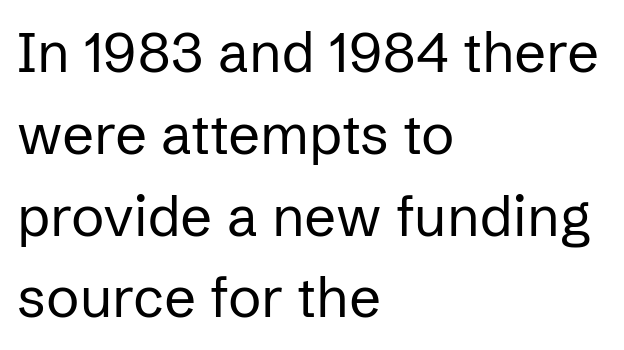
This rendering employs a face without finishing strokes, i.e., a sans-serif. A typesetter would call this proportional, since set widths differ per character. Rendered with straight, roman letterforms. Between one letter and the next there's only the usual sliver of space.
